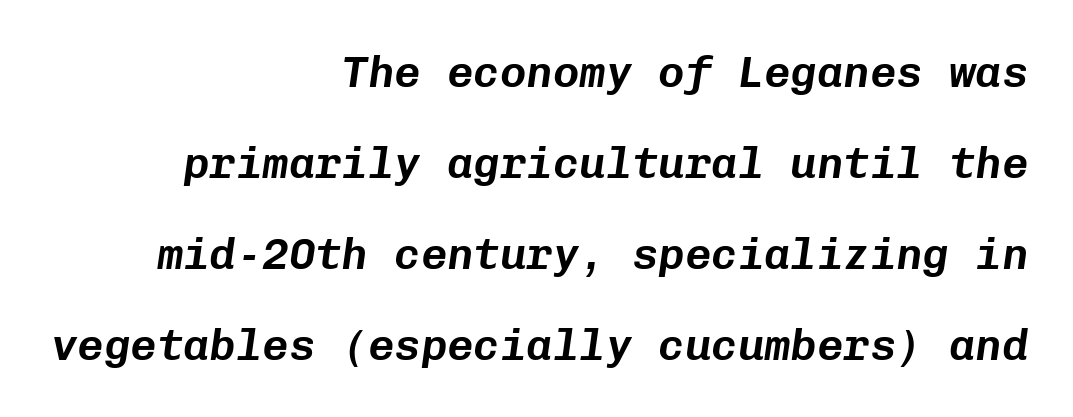
{"italic": "yes", "lean": "right", "slant_degrees": 8, "width": "normal", "stroke_contrast": "low", "x_height": "medium", "monospaced": "yes", "underline": "no", "align": "right", "line_spacing": "loose", "line_spacing_ratio": 2.07, "letter_spacing": "normal", "letter_spacing_em": 0.0, "glyph_px": 44}
